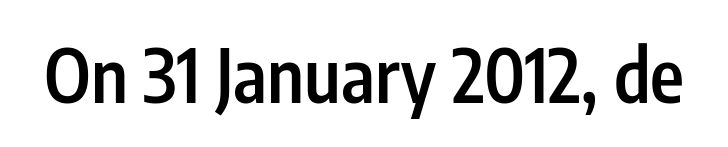
{"serif": "no", "italic": "no", "bold": "semi", "weight": "semibold", "width": "condensed", "stroke_contrast": "low", "x_height": "medium", "monospaced": "no", "underline": "no", "letter_spacing": "normal", "letter_spacing_em": 0.0, "glyph_px": 73}
